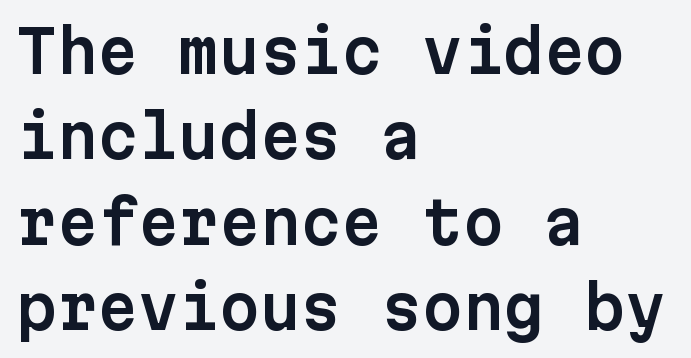
Q: Is the text italic (slanted)? A: No, it is upright.
Q: Is the typeface a serif or a sans-serif typeface? A: Sans-serif.
Q: Is the text underlined? A: No.
Q: How is the paragraph aligned? A: Left-aligned.
Q: Is the spacing between letters normal or unusually wide? A: Normal.
Q: Is the spacing between lines tight, normal or loose? A: Normal.
Q: Width (condensed, normal, or wide)? A: Normal.
Q: Stroke contrast? A: Low.
Q: x-height? A: Medium.
Q: Monospaced? A: Yes.
